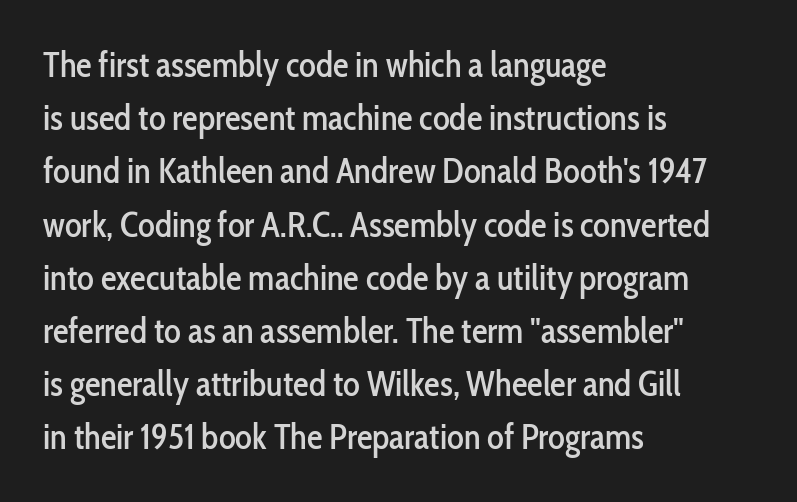
The image shows 35 px condensed sans-serif type, upright; set left-aligned, normal line spacing (1.52x), normal letter spacing, not underlined; low stroke contrast and a medium x-height.
